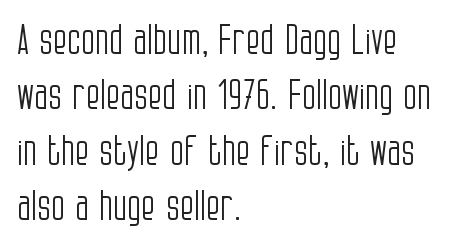
The image shows 41 px light, condensed sans-serif type, upright; set left-aligned, normal line spacing (1.35x), normal letter spacing, not underlined; low stroke contrast and a large x-height.
